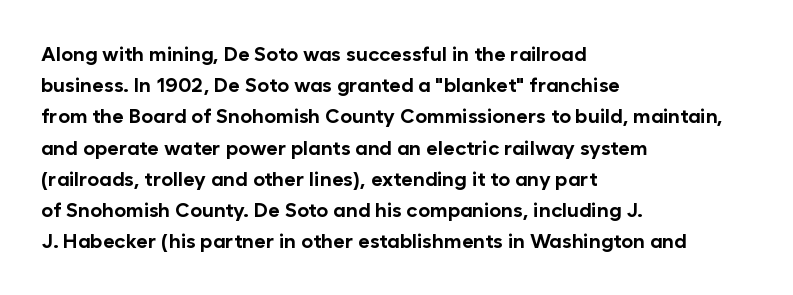
The image shows 20 px bold type, upright; set left-aligned, normal line spacing (1.56x), normal letter spacing, not underlined.
